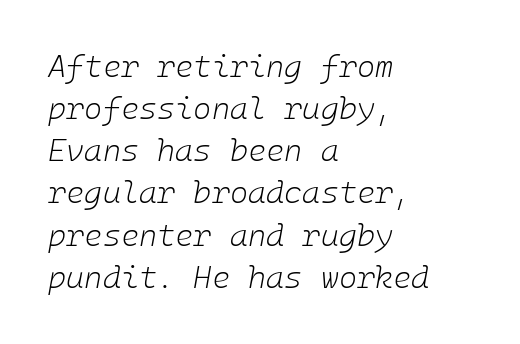
Horizontally, the lines are justified to the leading edge only. The string is rendered with underlining switched off. The rows are spaced the way most documents space them. Quick note: italic. Stems and bowls with no extra thickness — not bold. Nothing unusual about the tracking: characters are spaced as the font intends.
